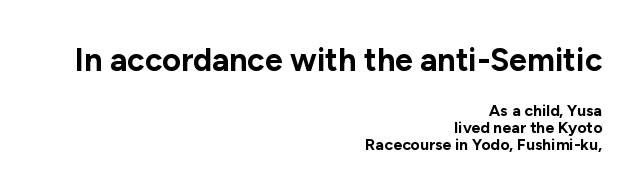
Q: Is the text bold? A: Yes.
Q: Is the text italic (slanted)? A: No, it is upright.
Q: Is the typeface a serif or a sans-serif typeface? A: Sans-serif.
Q: Is the text underlined? A: No.
Q: How is the paragraph aligned? A: Right-aligned.
Q: Is the spacing between letters normal or unusually wide? A: Normal.
Q: Is the spacing between lines tight, normal or loose? A: Tight.
Q: Which block of text is set in a larger size, the first (top) or the second (bottom)? A: The first (top) one.
Q: Width (condensed, normal, or wide)? A: Normal.
Q: Stroke contrast? A: Low.
Q: x-height? A: Medium.
Q: Monospaced? A: No.
